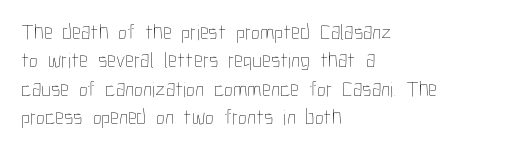
Rule under the text: the space is simply empty. Honestly, the letter spacing is just normal — you wouldn't notice it. The font's upright variant was chosen for this text. The strokes are not fattened; the text isn't bold. Layout note: lines flush left. The designer left line spacing at the default.
